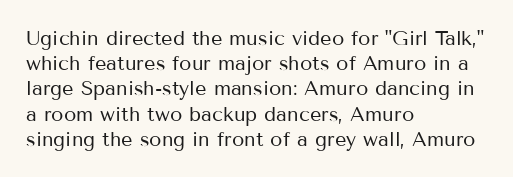
Q: Is the text bold? A: No.
Q: Is the text italic (slanted)? A: No, it is upright.
Q: Is the text underlined? A: No.
Q: How is the paragraph aligned? A: Left-aligned.
Q: Is the spacing between letters normal or unusually wide? A: Normal.
Q: Is the spacing between lines tight, normal or loose? A: Normal.
